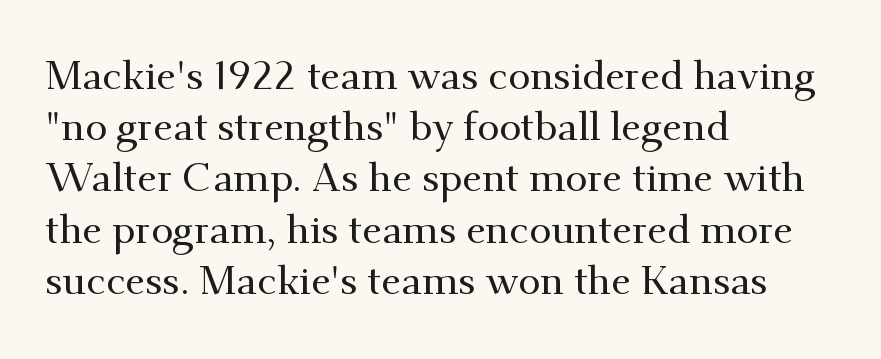
The image shows 40 px serif type, upright; set left-aligned, normal line spacing (1.28x), normal letter spacing, not underlined; medium stroke contrast and a small x-height.
